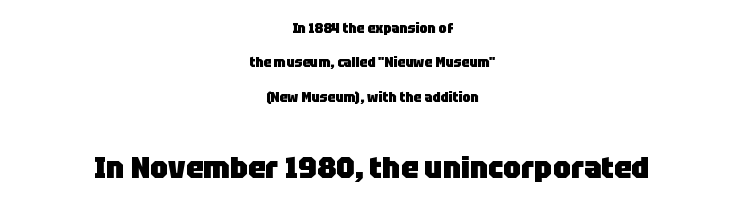
The face used here is proportionally spaced, like ordinary book or web type. Bold? Absolutely — the strokes are thick and heavy. The font's upright variant was chosen for this text. The rendering positions every line midway between the sides. The passage shown begins with its smaller block and ends with its larger one. This is sans-serif lettering, the kind often seen on screens and signage.
